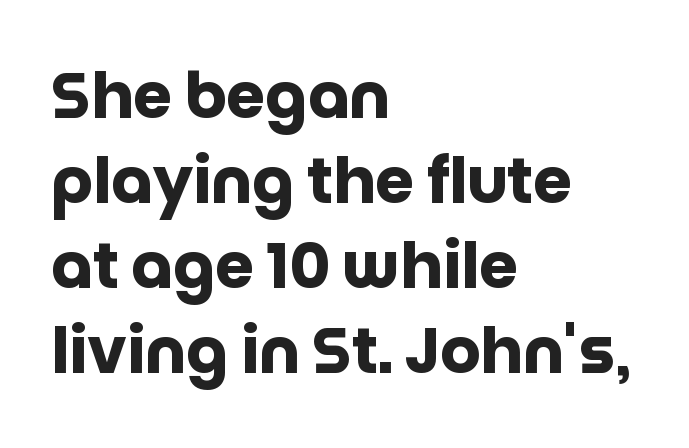
Notice how descenders clear the ascenders below comfortably — that's standard leading. Every character sits straight up, as roman type does. Standard letterfit; no display-style spreading of the glyphs. Every letter is thick-stroked: bold, no question. No feet cap the strokes, marking this as sans-serif type. The face used here is proportionally spaced, like ordinary book or web type.
